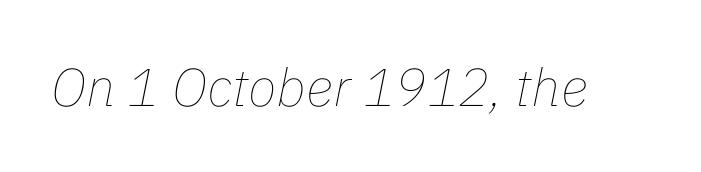
Nothing heavy about these letters — not bold at all. Inter-character spacing is left at the font's built-in metrics. Style check: oblique. The glyphs are unaccompanied by any horizontal stroke below them. The face used here is proportionally spaced, like ordinary book or web type.
